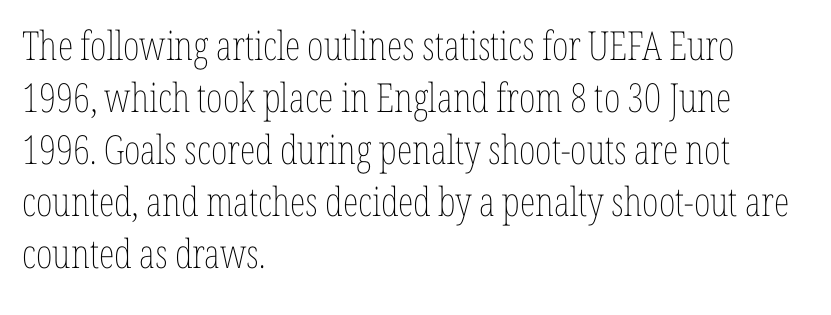
Q: Is the text bold? A: No.
Q: Is the text italic (slanted)? A: No, it is upright.
Q: Is the text underlined? A: No.
Q: How is the paragraph aligned? A: Left-aligned.
Q: Is the spacing between letters normal or unusually wide? A: Normal.
Q: Is the spacing between lines tight, normal or loose? A: Normal.
Q: Width (condensed, normal, or wide)? A: Condensed.
Q: Stroke contrast? A: Low.
Q: x-height? A: Medium.
Q: Monospaced? A: No.
